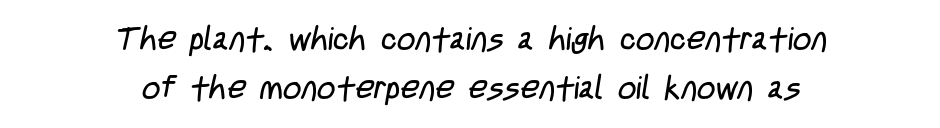
Q: Is the text bold? A: No.
Q: Is the typeface a serif or a sans-serif typeface? A: Sans-serif.
Q: Is the text underlined? A: No.
Q: How is the paragraph aligned? A: Centered.
Q: Is the spacing between letters normal or unusually wide? A: Normal.
Q: Is the spacing between lines tight, normal or loose? A: Normal.
Q: Width (condensed, normal, or wide)? A: Condensed.
Q: Stroke contrast? A: Low.
Q: x-height? A: Large.
Q: Monospaced? A: No.
